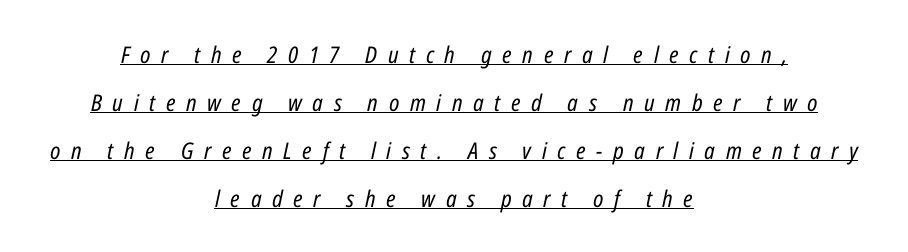
{"italic": "yes", "lean": "right", "slant_degrees": 12, "bold": "no", "underline": "yes", "align": "center", "line_spacing": "loose", "line_spacing_ratio": 2.08, "letter_spacing": "wide", "letter_spacing_em": 0.46, "glyph_px": 23}
